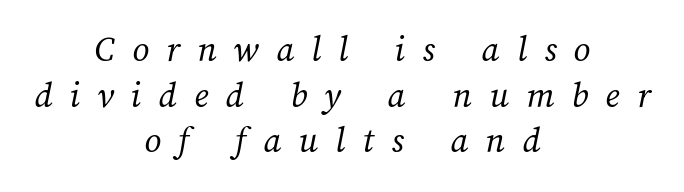
The image shows 37 px regular-weight type; set centered, line spacing 1.23x, unusually wide letter spacing (+0.47 em), not underlined; medium stroke contrast and a medium x-height.
